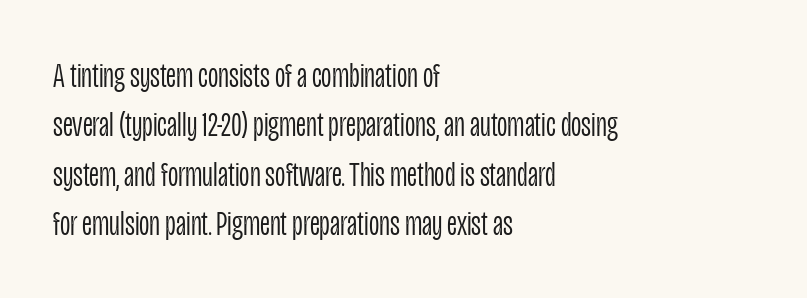
Q: Is the text bold? A: No.
Q: Is the text italic (slanted)? A: No, it is upright.
Q: Is the typeface a serif or a sans-serif typeface? A: Sans-serif.
Q: Is the text underlined? A: No.
Q: How is the paragraph aligned? A: Left-aligned.
Q: Is the spacing between letters normal or unusually wide? A: Normal.
Q: Is the spacing between lines tight, normal or loose? A: Normal.
Q: Width (condensed, normal, or wide)? A: Condensed.
Q: Stroke contrast? A: Low.
Q: x-height? A: Large.
Q: Monospaced? A: No.
